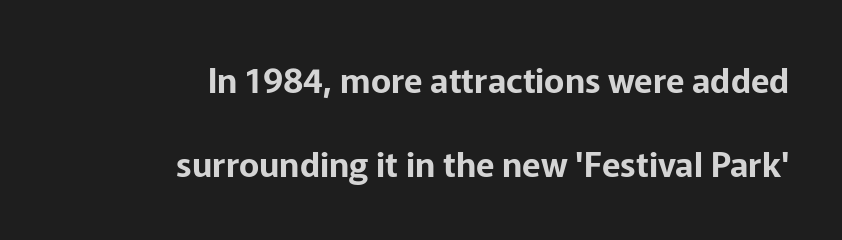
The image shows 34 px sans-serif type, upright; set right-aligned, loose line spacing (2.47x), normal letter spacing, not underlined; low stroke contrast and a medium x-height.
